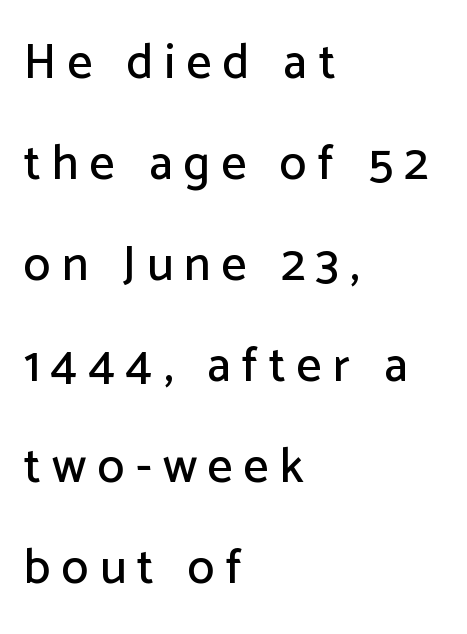
Q: Is the text italic (slanted)? A: No, it is upright.
Q: Is the typeface a serif or a sans-serif typeface? A: Sans-serif.
Q: Is the text underlined? A: No.
Q: How is the paragraph aligned? A: Left-aligned.
Q: Is the spacing between letters normal or unusually wide? A: Unusually wide.
Q: Is the spacing between lines tight, normal or loose? A: Loose.
Q: Width (condensed, normal, or wide)? A: Normal.
Q: Stroke contrast? A: Low.
Q: x-height? A: Medium.
Q: Monospaced? A: No.
